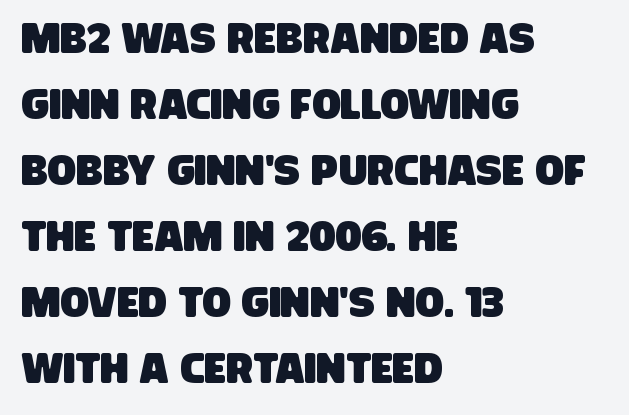
Q: Is the typeface a serif or a sans-serif typeface? A: Sans-serif.
Q: Is the text underlined? A: No.
Q: How is the paragraph aligned? A: Left-aligned.
Q: Is the spacing between letters normal or unusually wide? A: Normal.
Q: Is the spacing between lines tight, normal or loose? A: Normal.
Q: Width (condensed, normal, or wide)? A: Condensed.
Q: Stroke contrast? A: Low.
Q: x-height? A: Large.
Q: Monospaced? A: No.
